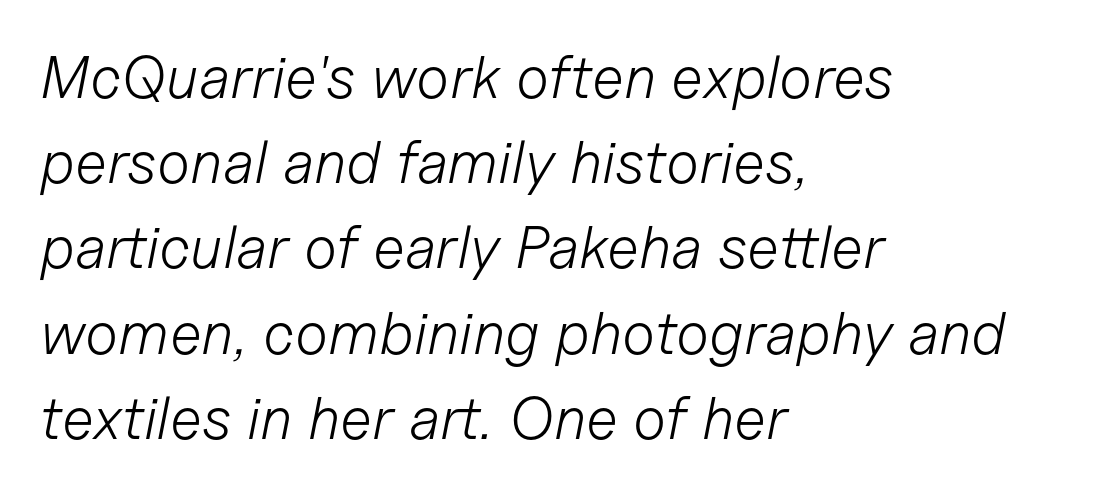
{"italic": "yes", "lean": "right", "slant_degrees": 11, "bold": "no", "weight": "light", "width": "normal", "stroke_contrast": "low", "x_height": "medium", "monospaced": "no", "underline": "no", "align": "left", "line_spacing": "normal", "line_spacing_ratio": 1.42, "letter_spacing": "normal", "letter_spacing_em": 0.0, "glyph_px": 60}
